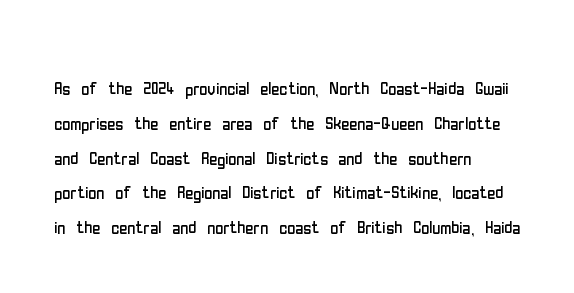
All the whitespace from short lines collects on the right. No extra tracking has been applied to these lines. Characters remain perfectly vertical along every line. The space beneath each line is pristine and unruled. Vertical stems look standard width or narrower in stroke.
